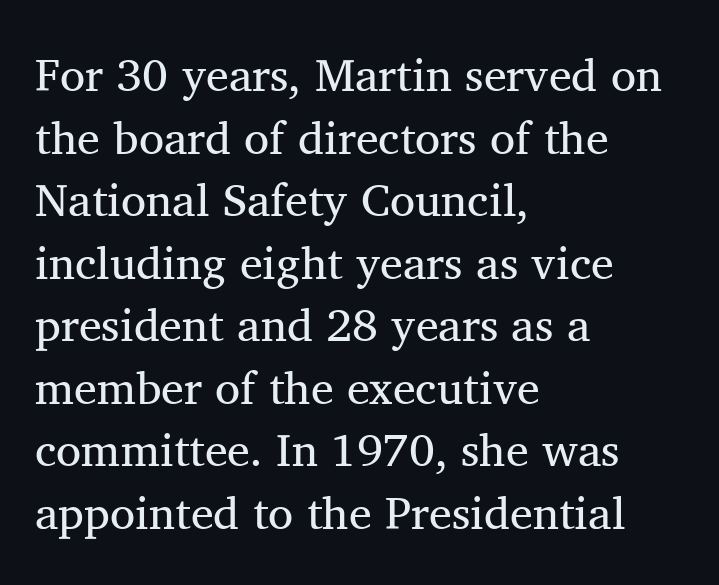
Q: Is the text bold? A: No.
Q: Is the text italic (slanted)? A: No, it is upright.
Q: Is the typeface a serif or a sans-serif typeface? A: Serif.
Q: Is the text underlined? A: No.
Q: How is the paragraph aligned? A: Left-aligned.
Q: Is the spacing between letters normal or unusually wide? A: Normal.
Q: Is the spacing between lines tight, normal or loose? A: Normal.
Q: Width (condensed, normal, or wide)? A: Normal.
Q: Stroke contrast? A: Medium.
Q: x-height? A: Medium.
Q: Monospaced? A: No.
